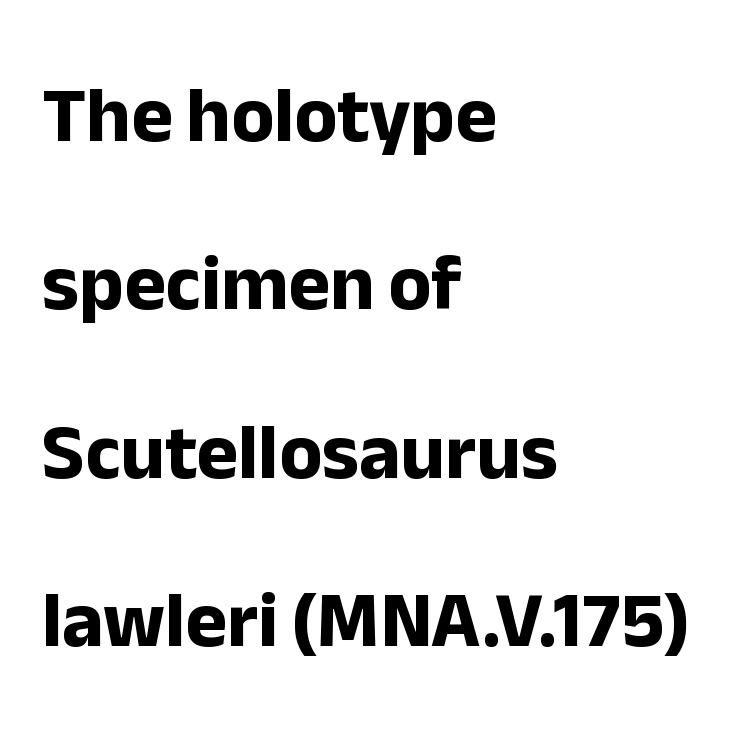
Inter-character spacing is left at the font's built-in metrics. The string is rendered with underlining switched off. Each line starts at the same left margin while the right side varies. This is the regular roman posture of the typeface. In terms of leading, this rendering errs on the spacious side. The rendering uses natural spacing where letterforms have individual widths.
